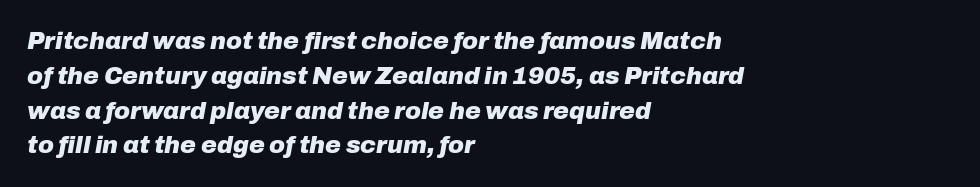
Typeset ragged right — the left edge is the straight one. These lines sit exactly where default settings would place them. These lines carry a lot of weight — the face is fully bold. Quick note: underline off.
